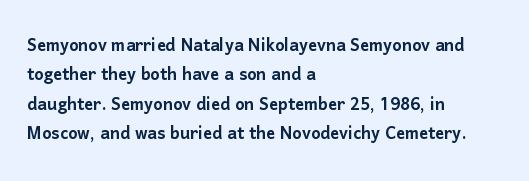
The image shows 22 px text type, upright; set left-aligned, normal line spacing (1.33x), normal letter spacing, not underlined.
